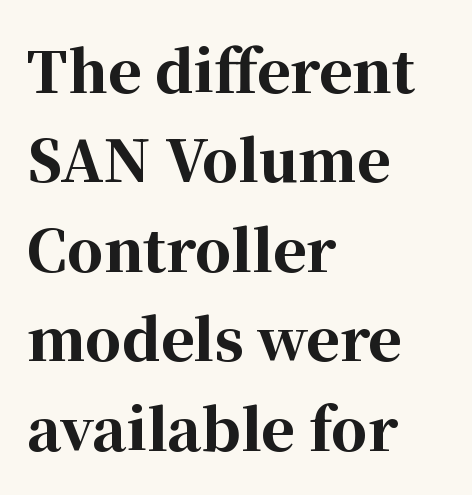
{"serif": "yes", "italic": "no", "bold": "yes", "weight": "bold", "width": "normal", "stroke_contrast": "high", "x_height": "medium", "monospaced": "no", "underline": "no", "align": "left", "line_spacing": "normal", "line_spacing_ratio": 1.57, "letter_spacing": "normal", "letter_spacing_em": 0.0, "glyph_px": 57}
